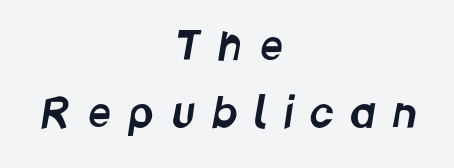
The image shows 40 px condensed sans-serif type; set centered, normal line spacing (1.67x), unusually wide letter spacing (+0.45 em), not underlined; low stroke contrast and a large x-height.
